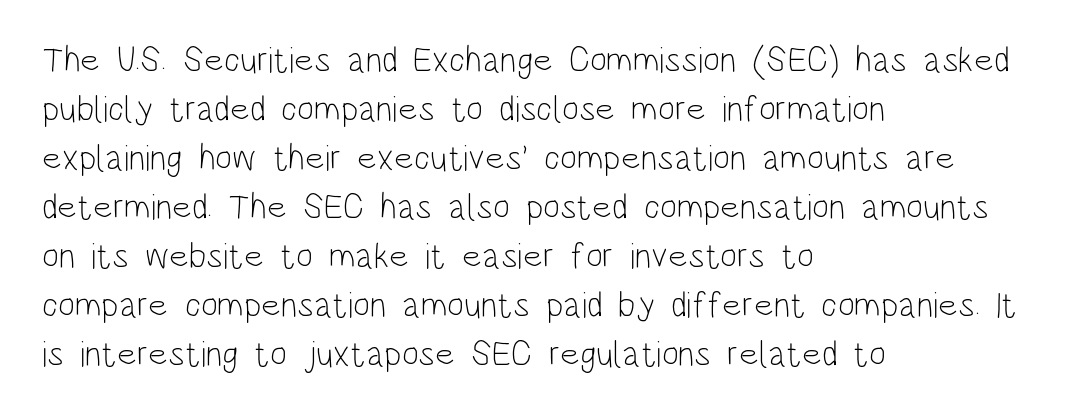
The image shows 36 px light, condensed sans-serif type, upright; set left-aligned, normal line spacing (1.36x), normal letter spacing, not underlined; low stroke contrast and a large x-height.
